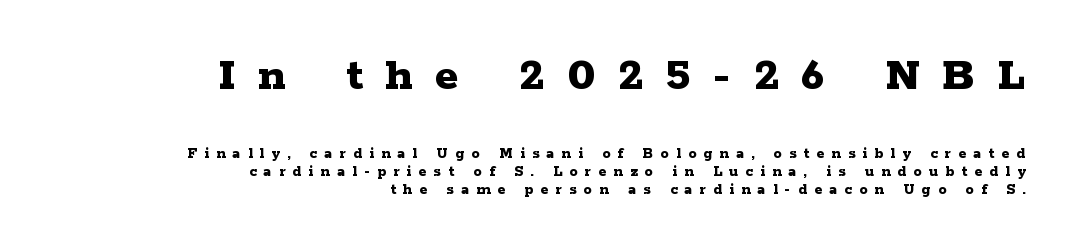
Q: Is the text bold? A: Yes.
Q: Is the text italic (slanted)? A: No, it is upright.
Q: Is the typeface a serif or a sans-serif typeface? A: Serif.
Q: Is the text underlined? A: No.
Q: How is the paragraph aligned? A: Right-aligned.
Q: Is the spacing between letters normal or unusually wide? A: Unusually wide.
Q: Is the spacing between lines tight, normal or loose? A: Tight.
Q: Which block of text is set in a larger size, the first (top) or the second (bottom)? A: The first (top) one.
Q: Width (condensed, normal, or wide)? A: Wide.
Q: Stroke contrast? A: Low.
Q: x-height? A: Medium.
Q: Monospaced? A: No.
